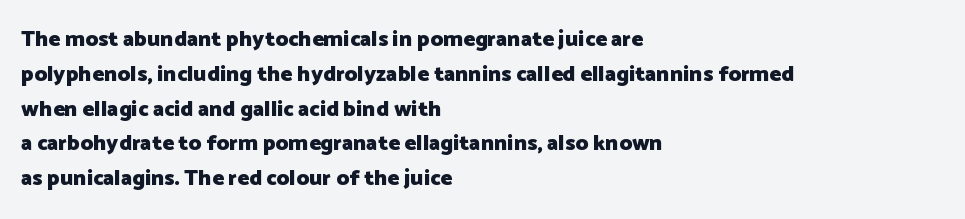
Q: Is the text bold? A: Yes.
Q: Is the text italic (slanted)? A: No, it is upright.
Q: Is the text underlined? A: No.
Q: How is the paragraph aligned? A: Left-aligned.
Q: Is the spacing between letters normal or unusually wide? A: Normal.
Q: Is the spacing between lines tight, normal or loose? A: Normal.
